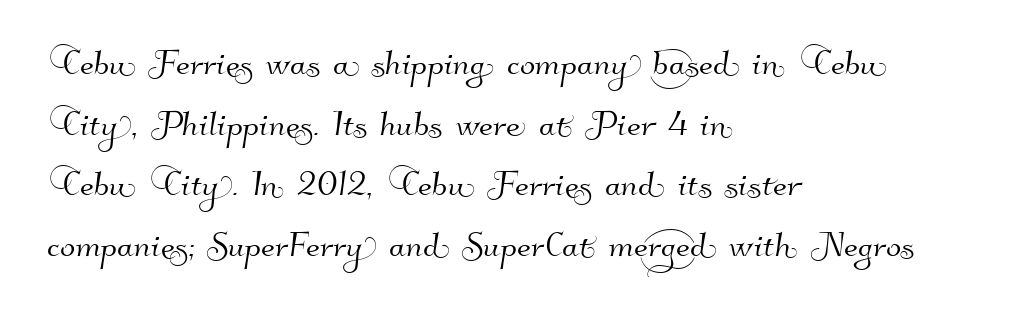
Q: Is the typeface a serif or a sans-serif typeface? A: Sans-serif.
Q: Is the text underlined? A: No.
Q: How is the paragraph aligned? A: Left-aligned.
Q: Is the spacing between letters normal or unusually wide? A: Normal.
Q: Is the spacing between lines tight, normal or loose? A: Normal.
Q: Width (condensed, normal, or wide)? A: Normal.
Q: Stroke contrast? A: High.
Q: x-height? A: Small.
Q: Monospaced? A: No.
